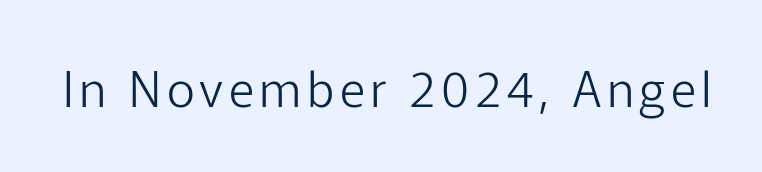
{"serif": "no", "italic": "no", "bold": "no", "weight": "light", "width": "normal", "stroke_contrast": "low", "x_height": "medium", "monospaced": "no", "underline": "no", "glyph_px": 49}
